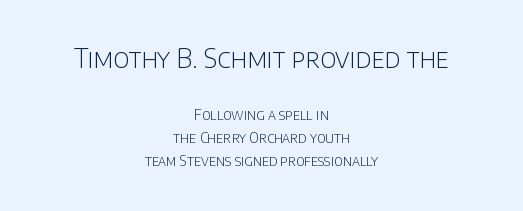
The rendering keeps characters at their native spacing. Summary of weight: not heavy and not bold. The passage is arranged like a title page — every line centered. Line spacing here is normal.
